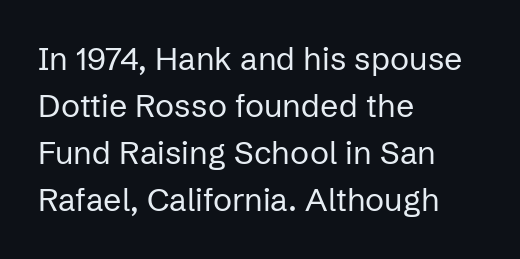
You could call the tracking neutral — neither tight nor loose. Weight: in the light-to-regular range. Horizontal bands of white between lines are of average thickness. Every stem runs plumb, perpendicular to the baseline. Varying glyph widths throughout — classic text-font behaviour. In terms of letterform style, serifs are entirely absent.
